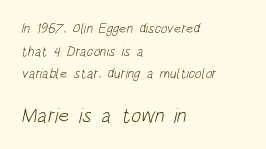
Q: Is the text bold? A: No.
Q: Is the text underlined? A: No.
Q: How is the paragraph aligned? A: Left-aligned.
Q: Is the spacing between letters normal or unusually wide? A: Normal.
Q: Is the spacing between lines tight, normal or loose? A: Normal.
Q: Which block of text is set in a larger size, the first (top) or the second (bottom)? A: The second (bottom) one.
